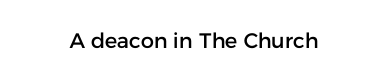
The image shows 21 px text type, upright; set centered, normal letter spacing, not underlined.
